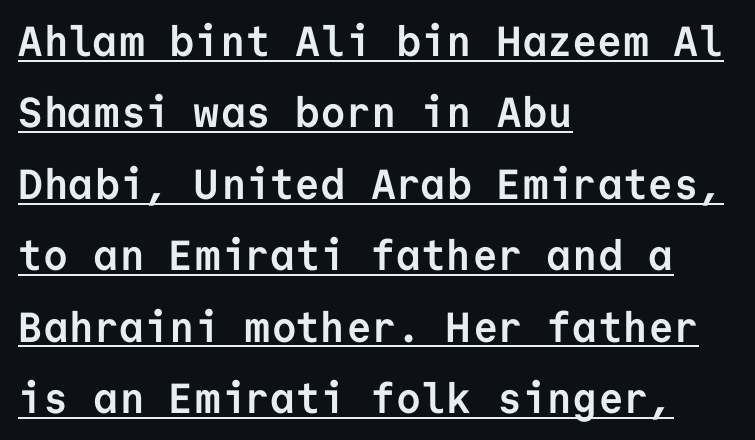
Q: Is the text bold? A: Yes.
Q: Is the text italic (slanted)? A: No, it is upright.
Q: Is the typeface a serif or a sans-serif typeface? A: Sans-serif.
Q: Is the text underlined? A: Yes.
Q: How is the paragraph aligned? A: Left-aligned.
Q: Is the spacing between letters normal or unusually wide? A: Normal.
Q: Is the spacing between lines tight, normal or loose? A: Normal.
Q: Width (condensed, normal, or wide)? A: Normal.
Q: Stroke contrast? A: Low.
Q: x-height? A: Medium.
Q: Monospaced? A: Yes.
